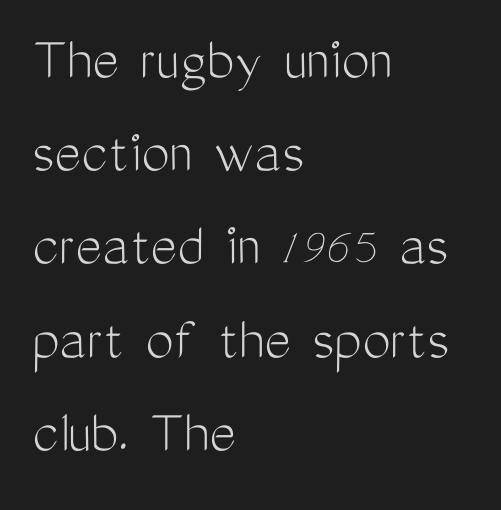
{"serif": "no", "italic": "no", "bold": "no", "weight": "light", "width": "condensed", "stroke_contrast": "medium", "x_height": "medium", "monospaced": "no", "underline": "no", "align": "left", "line_spacing": "normal", "line_spacing_ratio": 1.48, "letter_spacing": "normal", "letter_spacing_em": 0.0, "glyph_px": 63}
